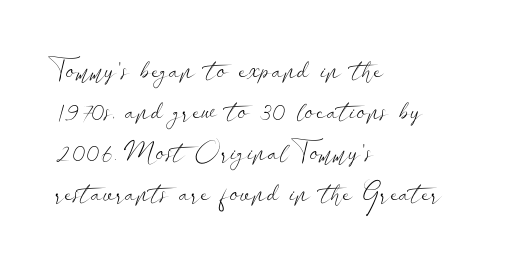
{"bold": "no", "underline": "no", "align": "left", "line_spacing": "normal", "line_spacing_ratio": 1.52, "letter_spacing": "normal", "letter_spacing_em": 0.0, "glyph_px": 27}
